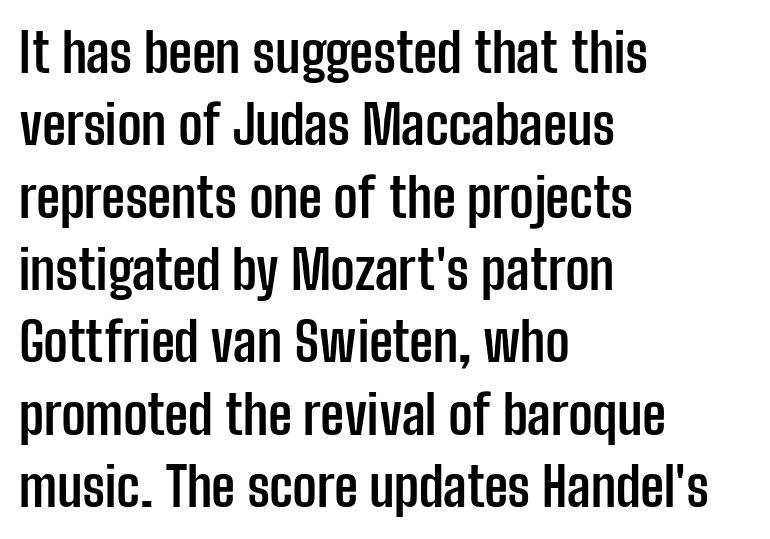
{"serif": "no", "italic": "no", "bold": "yes", "weight": "semibold", "width": "condensed", "stroke_contrast": "low", "x_height": "medium", "monospaced": "no", "underline": "no", "align": "left", "line_spacing": "normal", "line_spacing_ratio": 1.34, "letter_spacing": "normal", "letter_spacing_em": 0.0, "glyph_px": 54}
